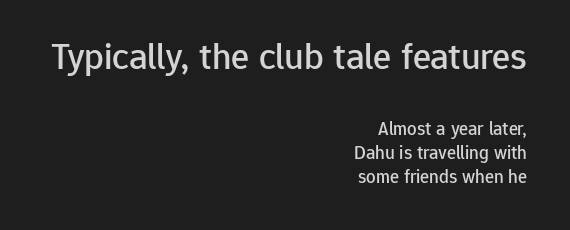
The designer left line spacing at the default. No italicization has been applied; the sample stays upright. Unlike a traditional serif, this face leaves its strokes unadorned. Alignment: flush right.
